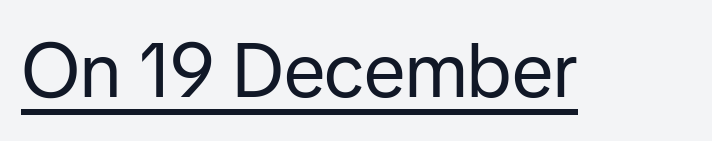
The letters sit at their default tracking, neither squeezed nor spread. The passage shown is typed in a proportional face where columns would drift. This is roman type, the default non-slanted kind. Nothing heavy about these letters — not bold at all.
